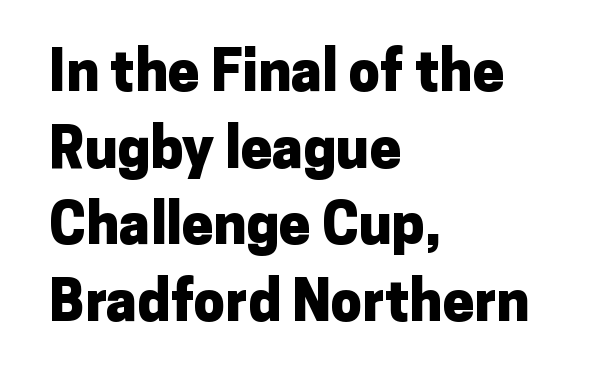
Q: Is the text bold? A: Yes.
Q: Is the text italic (slanted)? A: No, it is upright.
Q: Is the typeface a serif or a sans-serif typeface? A: Sans-serif.
Q: Is the text underlined? A: No.
Q: How is the paragraph aligned? A: Left-aligned.
Q: Is the spacing between letters normal or unusually wide? A: Normal.
Q: Is the spacing between lines tight, normal or loose? A: Normal.
Q: Width (condensed, normal, or wide)? A: Normal.
Q: Stroke contrast? A: Low.
Q: x-height? A: Medium.
Q: Monospaced? A: No.
